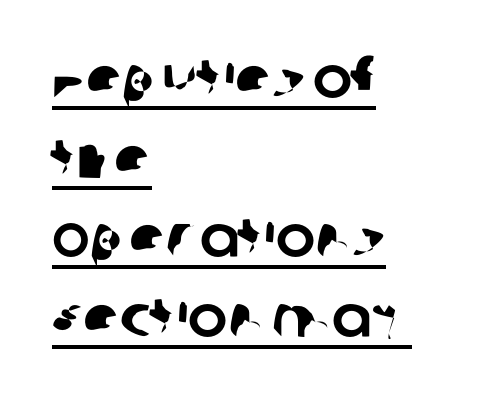
Q: Is the typeface a serif or a sans-serif typeface? A: Sans-serif.
Q: Is the text underlined? A: Yes.
Q: How is the paragraph aligned? A: Left-aligned.
Q: Is the spacing between letters normal or unusually wide? A: Normal.
Q: Is the spacing between lines tight, normal or loose? A: Normal.
Q: Width (condensed, normal, or wide)? A: Normal.
Q: Stroke contrast? A: Low.
Q: x-height? A: Large.
Q: Monospaced? A: No.
